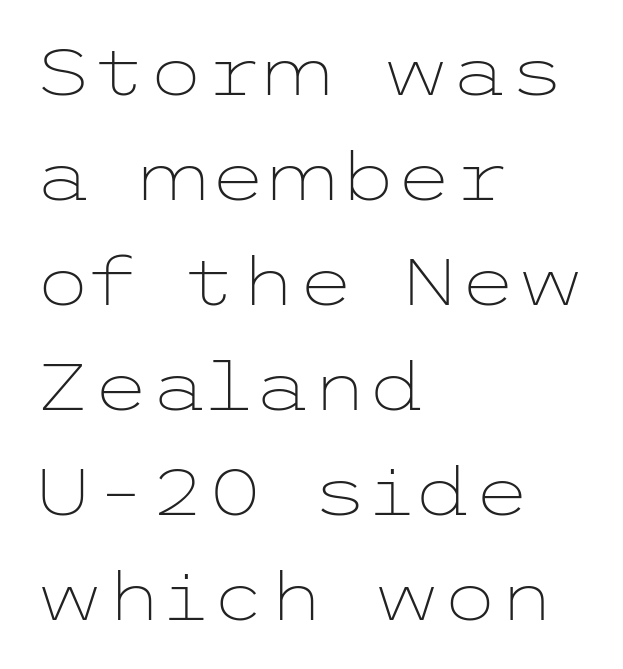
Q: Is the text bold? A: No.
Q: Is the text italic (slanted)? A: No, it is upright.
Q: Is the typeface a serif or a sans-serif typeface? A: Sans-serif.
Q: Is the text underlined? A: No.
Q: How is the paragraph aligned? A: Left-aligned.
Q: Is the spacing between letters normal or unusually wide? A: Normal.
Q: Is the spacing between lines tight, normal or loose? A: Normal.
Q: Width (condensed, normal, or wide)? A: Wide.
Q: Stroke contrast? A: Low.
Q: x-height? A: Medium.
